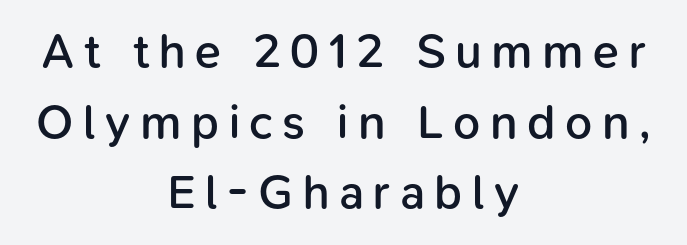
The image shows 48 px semibold sans-serif type, upright; set centered, normal line spacing (1.47x), unusually wide letter spacing (+0.2 em), not underlined; low stroke contrast and a medium x-height.
